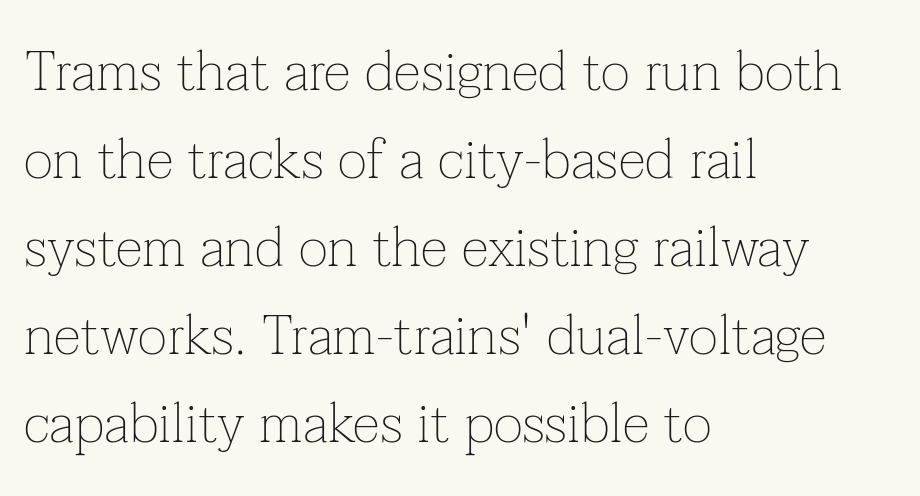
{"serif": "yes", "italic": "no", "bold": "no", "weight": "thin", "width": "normal", "stroke_contrast": "low", "x_height": "medium", "monospaced": "no", "underline": "no", "align": "left", "line_spacing": "normal", "line_spacing_ratio": 1.57, "letter_spacing": "normal", "letter_spacing_em": 0.0, "glyph_px": 56}
